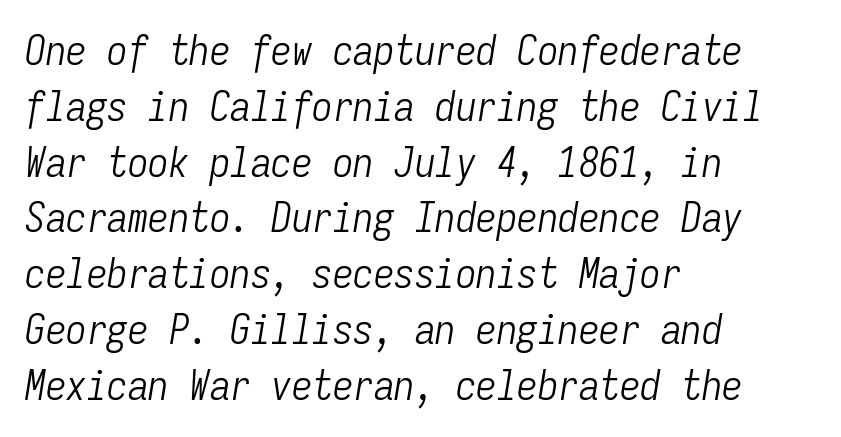
Q: Is the text bold? A: No.
Q: Is the text italic (slanted)? A: Yes, it leans right by about 9 degrees.
Q: Is the text underlined? A: No.
Q: How is the paragraph aligned? A: Left-aligned.
Q: Is the spacing between letters normal or unusually wide? A: Normal.
Q: Is the spacing between lines tight, normal or loose? A: Normal.
Q: Width (condensed, normal, or wide)? A: Condensed.
Q: Stroke contrast? A: Low.
Q: x-height? A: Medium.
Q: Monospaced? A: Yes.
